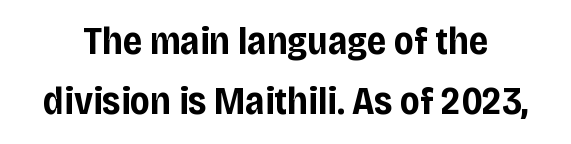
The image shows 38 px bold sans-serif type, upright; set normal line spacing (1.59x), normal letter spacing, not underlined; low stroke contrast and a large x-height.
